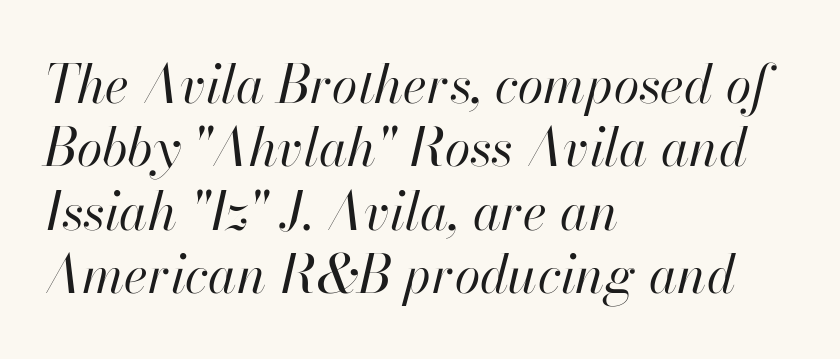
{"italic": "yes", "lean": "right", "slant_degrees": 13, "bold": "no", "weight": "regular", "width": "normal", "stroke_contrast": "high", "x_height": "small", "monospaced": "no", "underline": "no", "align": "left", "line_spacing_ratio": 1.22, "letter_spacing": "normal", "letter_spacing_em": 0.0, "glyph_px": 52}
